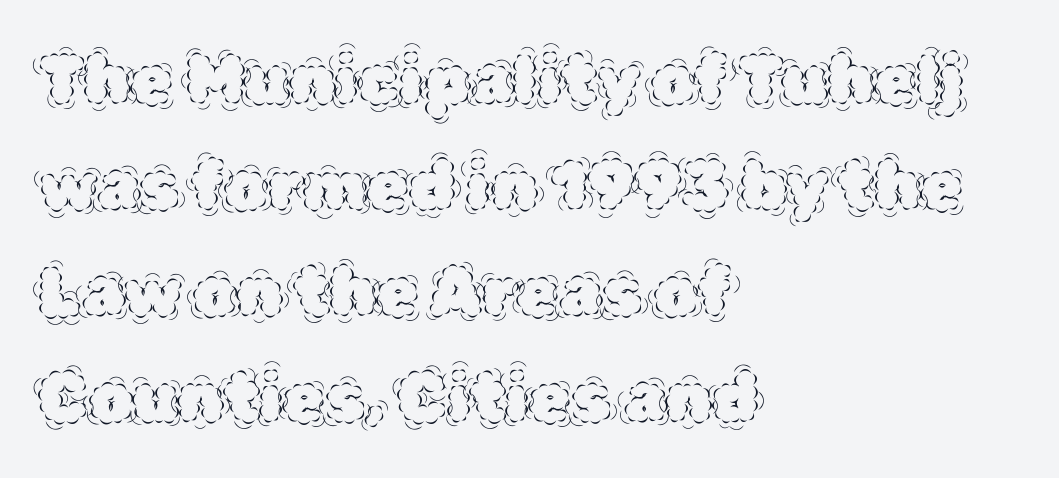
The image shows 68 px thin type, upright; set left-aligned, normal line spacing (1.56x), normal letter spacing, not underlined; a large x-height.
